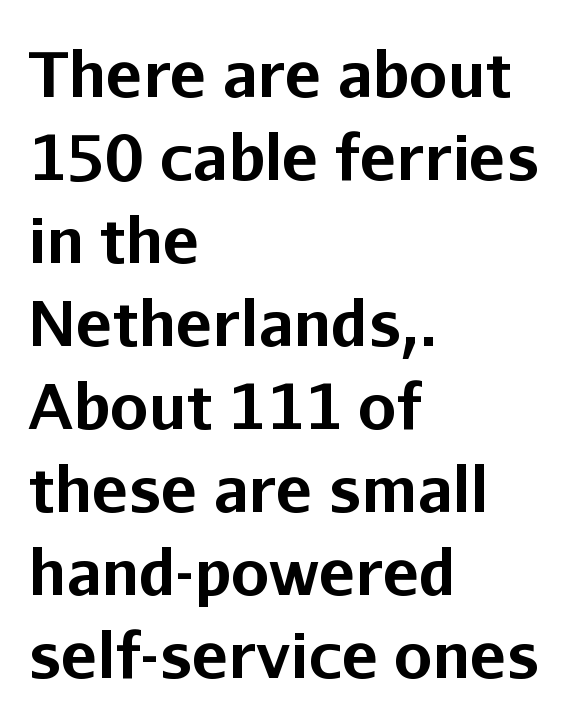
The image shows 61 px bold sans-serif type, upright; set left-aligned, normal line spacing (1.36x), normal letter spacing, not underlined; low stroke contrast and a medium x-height.
